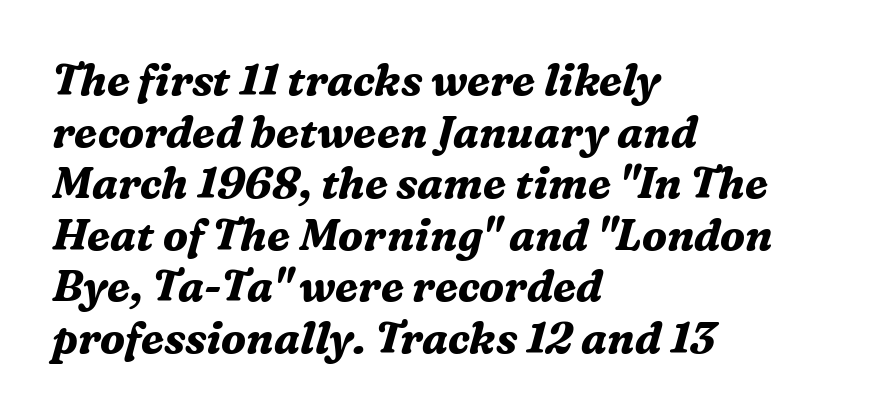
Q: Is the text bold? A: Yes.
Q: Is the text italic (slanted)? A: Yes, it leans right by about 16 degrees.
Q: Is the typeface a serif or a sans-serif typeface? A: Serif.
Q: Is the text underlined? A: No.
Q: How is the paragraph aligned? A: Left-aligned.
Q: Is the spacing between letters normal or unusually wide? A: Normal.
Q: Width (condensed, normal, or wide)? A: Normal.
Q: Stroke contrast? A: Medium.
Q: x-height? A: Medium.
Q: Monospaced? A: No.
